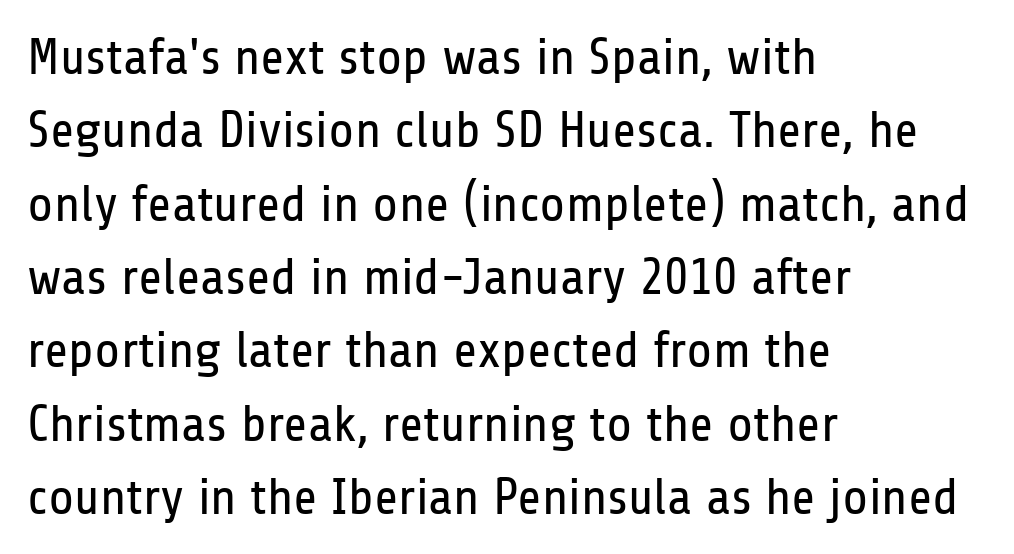
Line starts are locked; line ends wander. Quick note: underline off. Looks like regular typesetting: each glyph gets only the width it needs. Unlike italic type, these characters show no tilt at all. Words appear dense and cohesive because spacing is normal.
